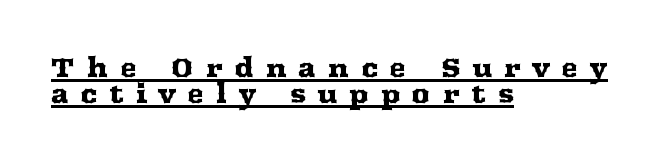
This sample carries an underscore along the baseline area. You could barely slide anything between these rows. Characters follow at a spacing far wider than the type designer built in. The text block is weighted toward the left margin, trailing off unevenly rightward. Ascenders rise straight up at ninety degrees.
